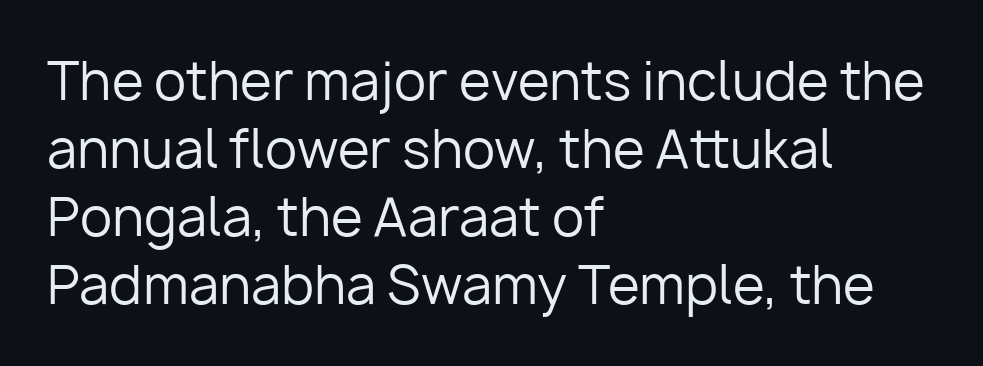
{"serif": "no", "italic": "no", "bold": "no", "weight": "regular", "width": "normal", "stroke_contrast": "low", "x_height": "medium", "monospaced": "no", "underline": "no", "align": "left", "line_spacing": "normal", "line_spacing_ratio": 1.31, "letter_spacing": "normal", "letter_spacing_em": 0.0, "glyph_px": 52}
